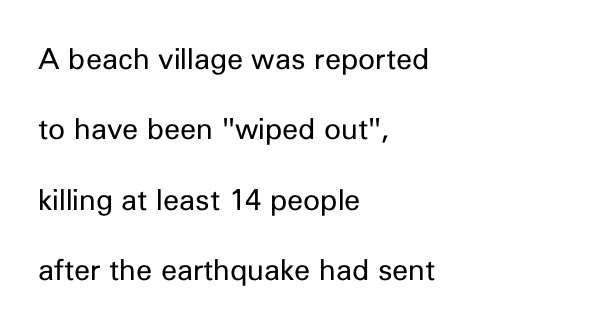
Vertically, the passage feels expansive, rows floating well apart. The lettering holds an erect, upright posture throughout. Proportional: the letters do not fall into vertical columns. Ink coverage per letter is moderate at most.
